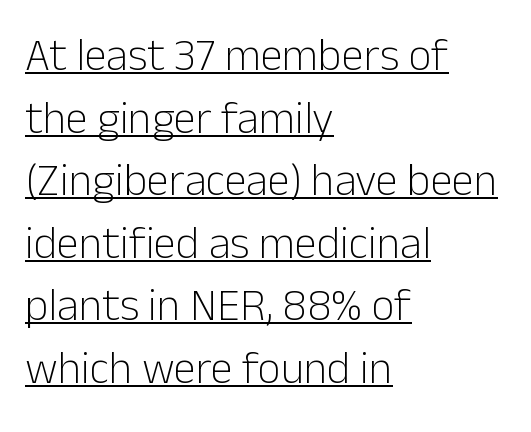
{"serif": "no", "italic": "no", "bold": "no", "weight": "light", "width": "normal", "stroke_contrast": "low", "x_height": "medium", "monospaced": "no", "underline": "yes", "align": "left", "line_spacing": "normal", "line_spacing_ratio": 1.39, "letter_spacing": "normal", "letter_spacing_em": 0.0, "glyph_px": 45}
